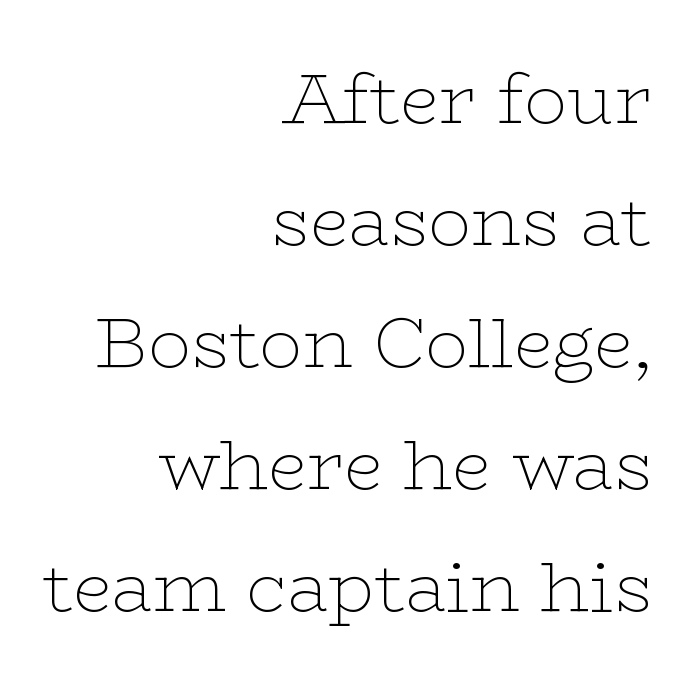
The specimen omits any rule beneath the text block's lines. The typesetter chose a ragged-left arrangement here. Character widths vary here, with narrow letters taking less room than wide ones. No extra ink here — the face is not bold.
